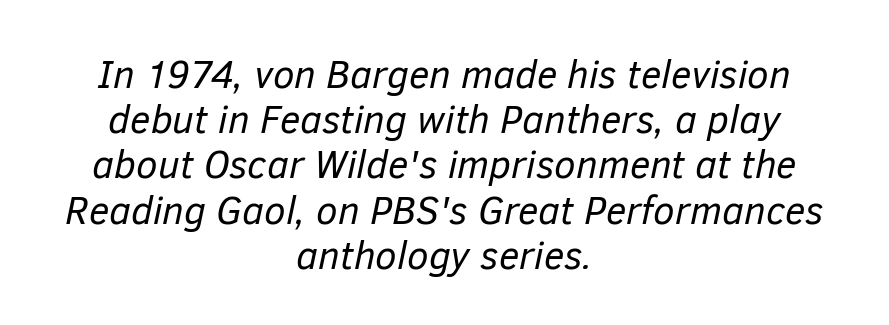
{"italic": "yes", "lean": "right", "slant_degrees": 12, "bold": "no", "weight": "regular", "width": "normal", "stroke_contrast": "low", "x_height": "medium", "monospaced": "no", "underline": "no", "align": "center", "line_spacing_ratio": 1.16, "letter_spacing": "normal", "letter_spacing_em": 0.0, "glyph_px": 39}
